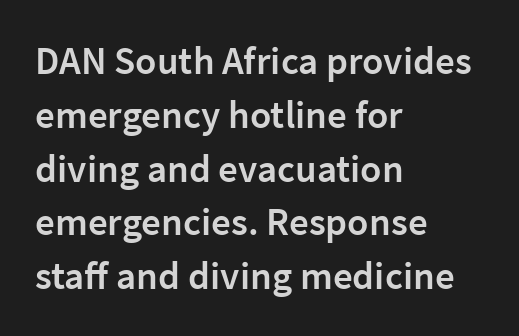
Q: Is the text bold? A: Semi-bold.
Q: Is the text italic (slanted)? A: No, it is upright.
Q: Is the typeface a serif or a sans-serif typeface? A: Sans-serif.
Q: Is the text underlined? A: No.
Q: How is the paragraph aligned? A: Left-aligned.
Q: Is the spacing between letters normal or unusually wide? A: Normal.
Q: Is the spacing between lines tight, normal or loose? A: Normal.
Q: Width (condensed, normal, or wide)? A: Normal.
Q: Stroke contrast? A: Low.
Q: x-height? A: Medium.
Q: Monospaced? A: No.
